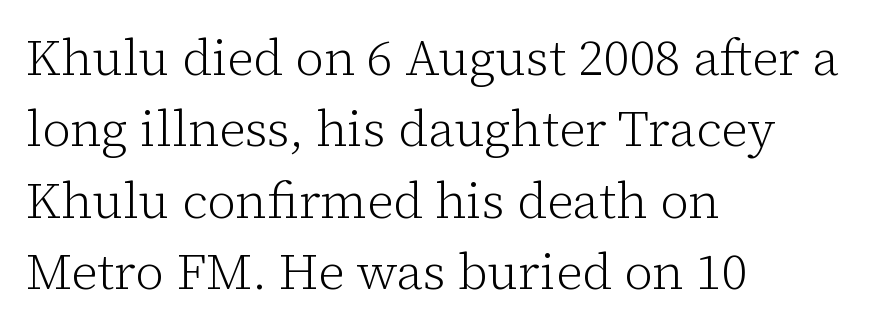
{"serif": "yes", "italic": "no", "bold": "no", "weight": "light", "width": "normal", "stroke_contrast": "low", "x_height": "medium", "monospaced": "no", "underline": "no", "align": "left", "line_spacing": "normal", "line_spacing_ratio": 1.43, "letter_spacing": "normal", "letter_spacing_em": 0.0, "glyph_px": 50}
